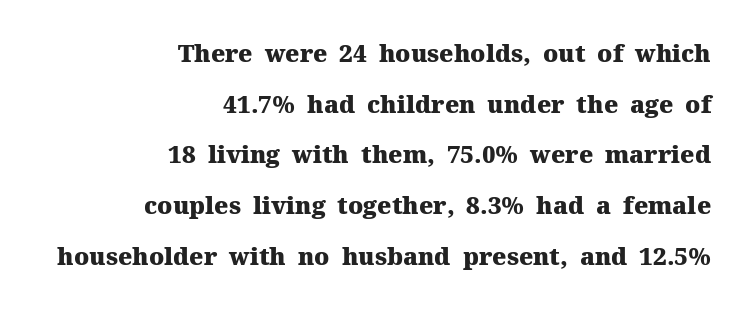
The image shows 24 px bold type, upright; set right-aligned, loose line spacing (2.11x), normal letter spacing, not underlined.
